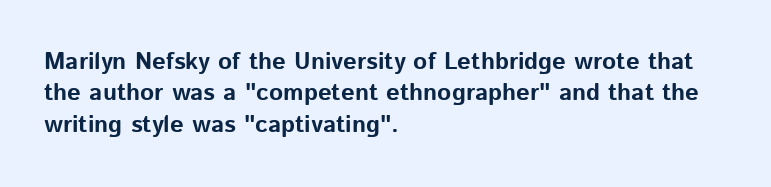
The image shows 24 px bold type, upright; set left-aligned, normal line spacing (1.31x), normal letter spacing, not underlined.
